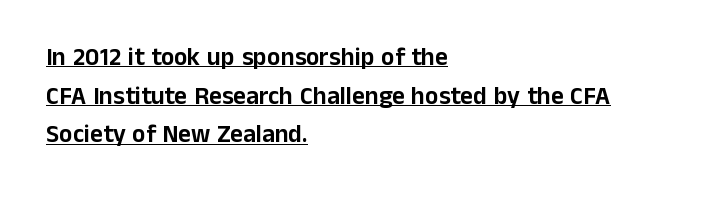
Q: Is the text italic (slanted)? A: No, it is upright.
Q: Is the text underlined? A: Yes.
Q: How is the paragraph aligned? A: Left-aligned.
Q: Is the spacing between letters normal or unusually wide? A: Normal.
Q: Is the spacing between lines tight, normal or loose? A: Normal.
